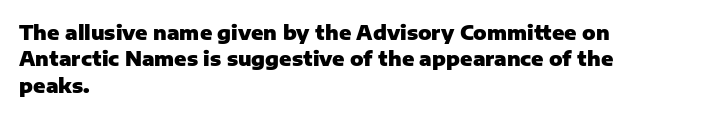
{"italic": "no", "bold": "yes", "underline": "no", "align": "left", "line_spacing": "normal", "line_spacing_ratio": 1.32, "letter_spacing": "normal", "letter_spacing_em": 0.0, "glyph_px": 20}
